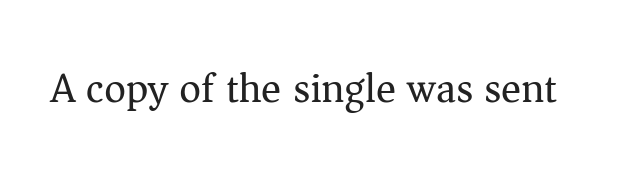
Standard letterfit; no display-style spreading of the glyphs. Character widths vary here, with narrow letters taking less room than wide ones. Check the space under the baseline: it is left empty. The font sits on the lighter half of the weight spectrum, regular included.
